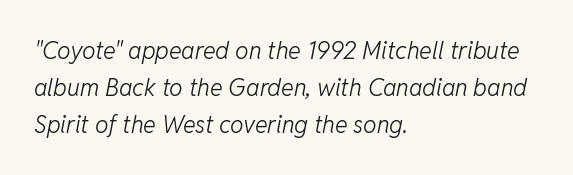
{"italic": "yes", "lean": "right", "slant_degrees": 11, "bold": "no", "underline": "no", "align": "left", "line_spacing": "normal", "line_spacing_ratio": 1.55, "letter_spacing": "normal", "letter_spacing_em": 0.0, "glyph_px": 24}
